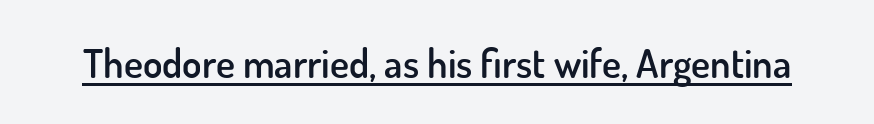
Unlike italic type, these characters show no tilt at all. Serifs: no, the terminals of the letterforms are clean. Each glyph is drawn with semibold strokes, heavier than normal yet not fully bold. Honestly, the underline is the first thing you notice here.
